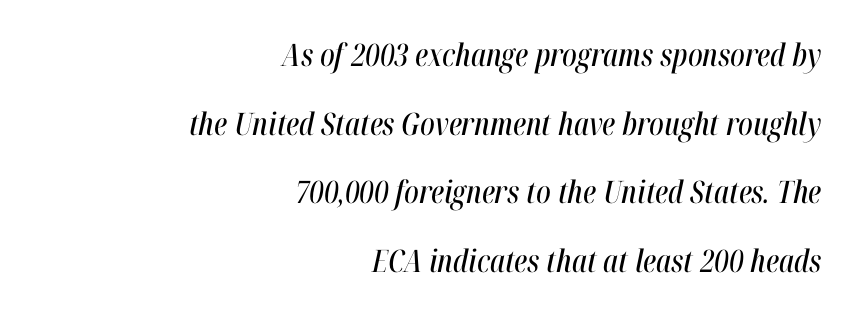
{"italic": "yes", "lean": "right", "slant_degrees": 12, "width": "condensed", "stroke_contrast": "high", "x_height": "medium", "monospaced": "no", "underline": "no", "align": "right", "line_spacing": "loose", "line_spacing_ratio": 2.21, "letter_spacing": "normal", "letter_spacing_em": 0.0, "glyph_px": 31}
